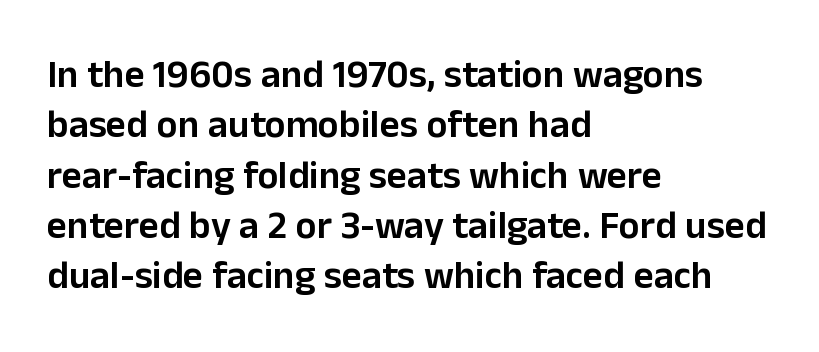
{"serif": "no", "italic": "no", "bold": "semi", "weight": "semibold", "width": "normal", "stroke_contrast": "low", "x_height": "medium", "monospaced": "no", "underline": "no", "align": "left", "line_spacing": "normal", "line_spacing_ratio": 1.29, "letter_spacing": "normal", "letter_spacing_em": 0.0, "glyph_px": 39}
